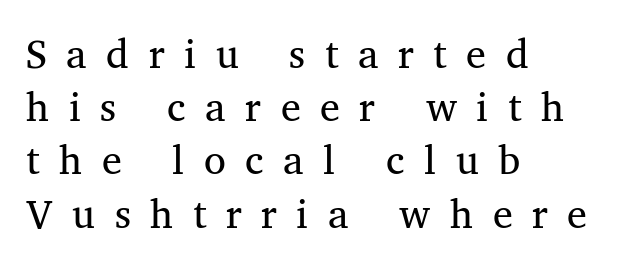
{"serif": "yes", "bold": "no", "weight": "regular", "width": "normal", "stroke_contrast": "medium", "x_height": "medium", "monospaced": "no", "underline": "no", "align": "left", "line_spacing": "normal", "line_spacing_ratio": 1.33, "letter_spacing": "wide", "letter_spacing_em": 0.49, "glyph_px": 40}
